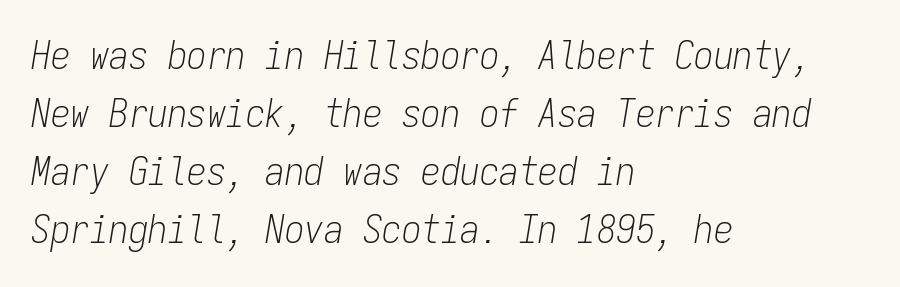
{"italic": "yes", "lean": "right", "slant_degrees": 9, "bold": "no", "weight": "light", "width": "condensed", "stroke_contrast": "low", "x_height": "medium", "monospaced": "yes", "underline": "no", "align": "left", "line_spacing": "normal", "line_spacing_ratio": 1.49, "letter_spacing": "normal", "letter_spacing_em": 0.0, "glyph_px": 39}
